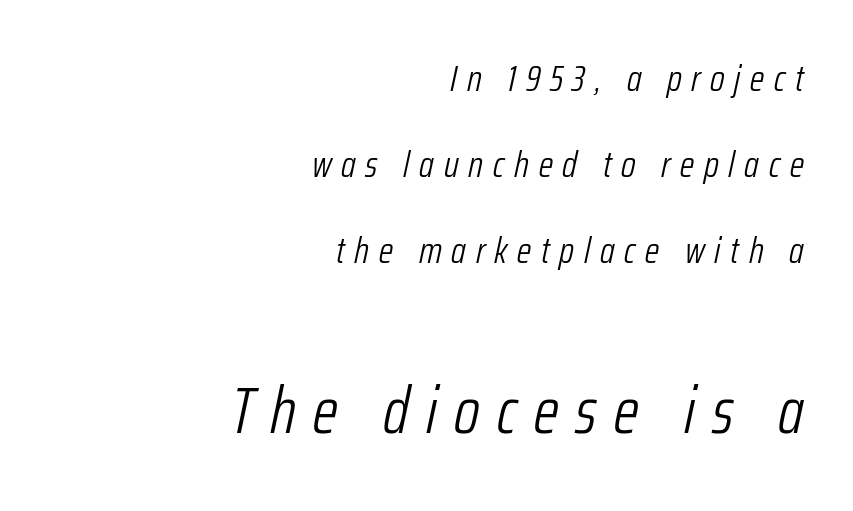
Q: Is the text bold? A: No.
Q: Is the text italic (slanted)? A: Yes, it leans right by about 12 degrees.
Q: Is the text underlined? A: No.
Q: How is the paragraph aligned? A: Right-aligned.
Q: Is the spacing between letters normal or unusually wide? A: Unusually wide.
Q: Is the spacing between lines tight, normal or loose? A: Loose.
Q: Which block of text is set in a larger size, the first (top) or the second (bottom)? A: The second (bottom) one.
Q: Width (condensed, normal, or wide)? A: Condensed.
Q: Stroke contrast? A: Low.
Q: x-height? A: Medium.
Q: Monospaced? A: No.
